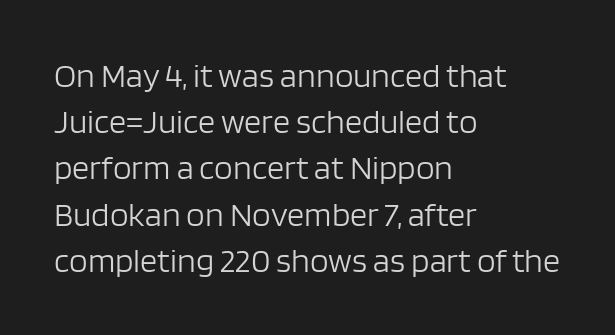
Bare-footed words on every line. Note the varied advance widths — an 'i' is clearly narrower than an 'm'. Leading matches the norm, producing a regular column. The strokes carry an ordinary text weight at most. Letter spacing: default. Observe the absence of serifs on each vertical stroke in this sample.
